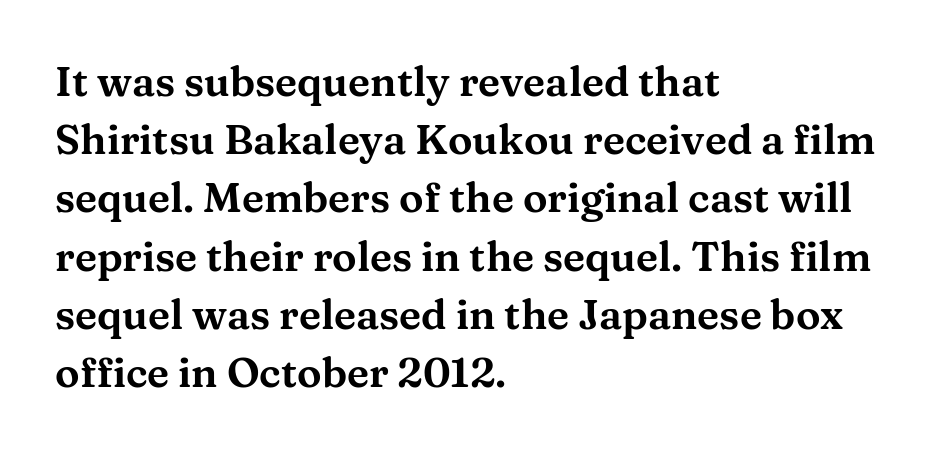
{"serif": "yes", "italic": "no", "width": "wide", "stroke_contrast": "medium", "x_height": "medium", "monospaced": "no", "underline": "no", "align": "left", "line_spacing": "normal", "line_spacing_ratio": 1.42, "letter_spacing": "normal", "letter_spacing_em": 0.0, "glyph_px": 41}
